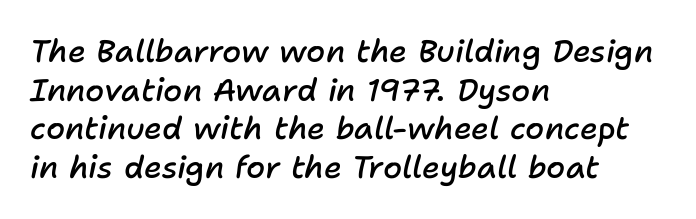
Q: Is the text bold? A: Semi-bold.
Q: Is the text italic (slanted)? A: Yes, it leans right by about 11 degrees.
Q: Is the text underlined? A: No.
Q: How is the paragraph aligned? A: Left-aligned.
Q: Is the spacing between letters normal or unusually wide? A: Normal.
Q: Is the spacing between lines tight, normal or loose? A: Normal.
Q: Width (condensed, normal, or wide)? A: Normal.
Q: Stroke contrast? A: Low.
Q: x-height? A: Medium.
Q: Monospaced? A: No.
